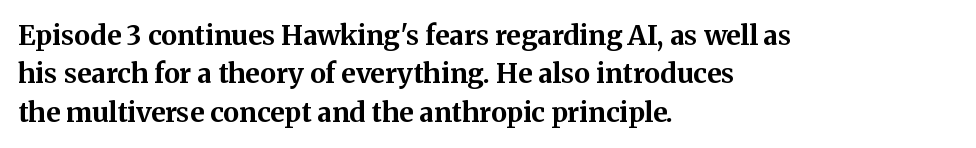
Glyph-to-glyph distance matches everyday printed text. Notice how thick the strokes are: this is what a full bold looks like. A normal amount of white space separates one row of letters from the next. Only glyphs here, with clear space below each row. Vertical strokes here are truly vertical.
